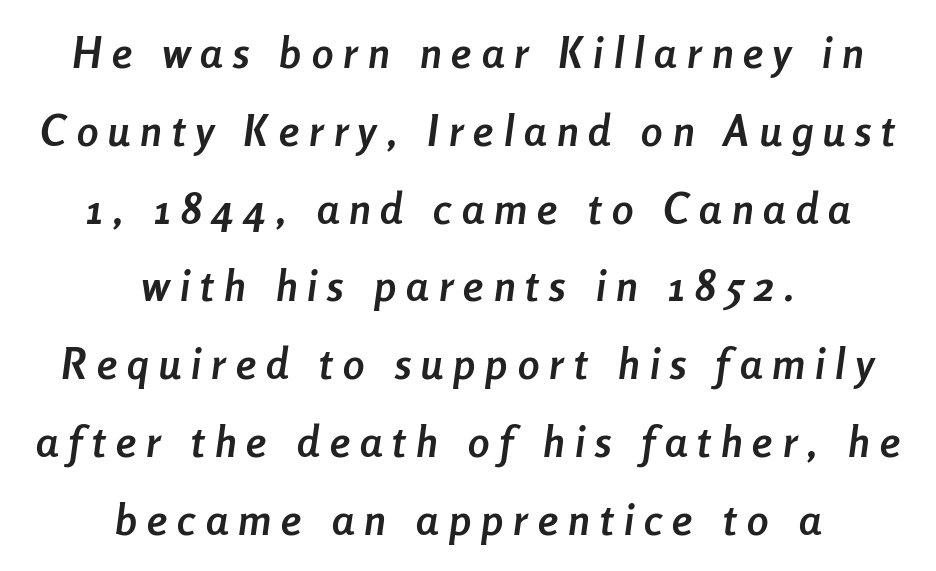
The image shows 43 px semibold, condensed type, italic (leaning right); set centered, line spacing 1.81x, unusually wide letter spacing (+0.24 em), not underlined; low stroke contrast and a medium x-height.
